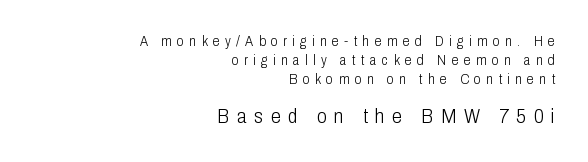
Q: Is the text bold? A: No.
Q: Is the text italic (slanted)? A: No, it is upright.
Q: Is the text underlined? A: No.
Q: How is the paragraph aligned? A: Right-aligned.
Q: Is the spacing between letters normal or unusually wide? A: Unusually wide.
Q: Is the spacing between lines tight, normal or loose? A: Normal.
Q: Which block of text is set in a larger size, the first (top) or the second (bottom)? A: The second (bottom) one.
